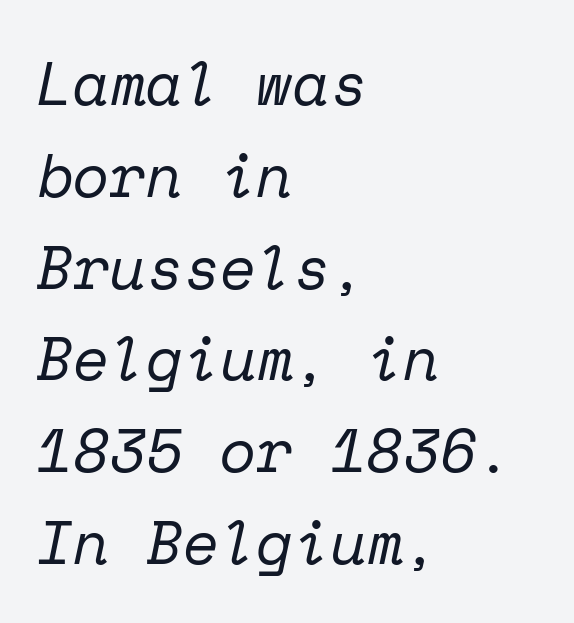
{"serif": "yes", "italic": "yes", "lean": "right", "slant_degrees": 12, "bold": "no", "weight": "regular", "width": "normal", "stroke_contrast": "low", "x_height": "medium", "monospaced": "yes", "underline": "no", "align": "left", "line_spacing": "normal", "line_spacing_ratio": 1.53, "letter_spacing": "normal", "letter_spacing_em": 0.0, "glyph_px": 60}
